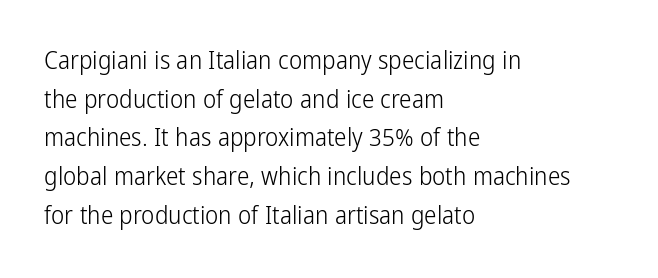
The image shows 25 px text type, upright; set left-aligned, normal line spacing (1.55x), normal letter spacing, not underlined.
